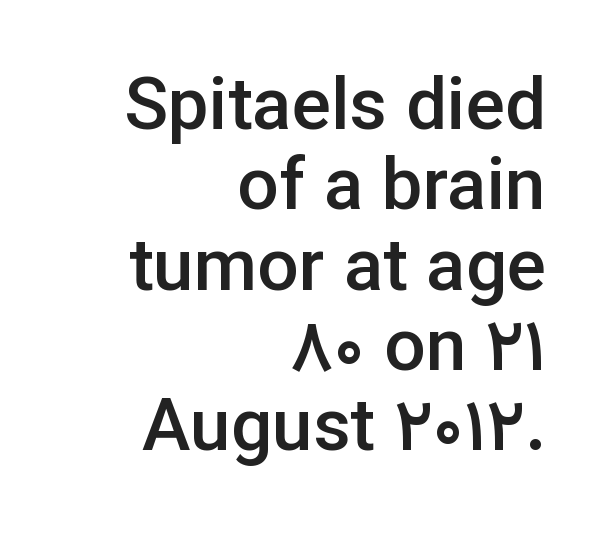
The image shows 73 px semibold sans-serif type, upright; set right-aligned, tight line spacing (1.1x), normal letter spacing, not underlined; low stroke contrast and a medium x-height.
